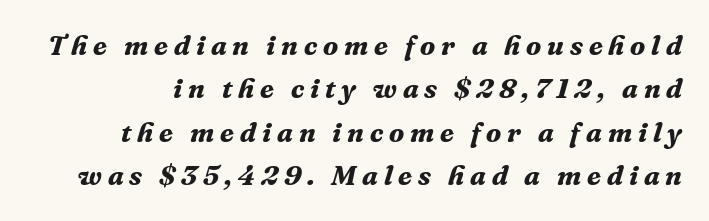
{"serif": "yes", "italic": "yes", "lean": "right", "slant_degrees": 16, "bold": "yes", "weight": "bold", "width": "normal", "stroke_contrast": "medium", "x_height": "medium", "monospaced": "no", "underline": "no", "line_spacing": "normal", "line_spacing_ratio": 1.55, "letter_spacing": "wide", "letter_spacing_em": 0.21, "glyph_px": 28}
